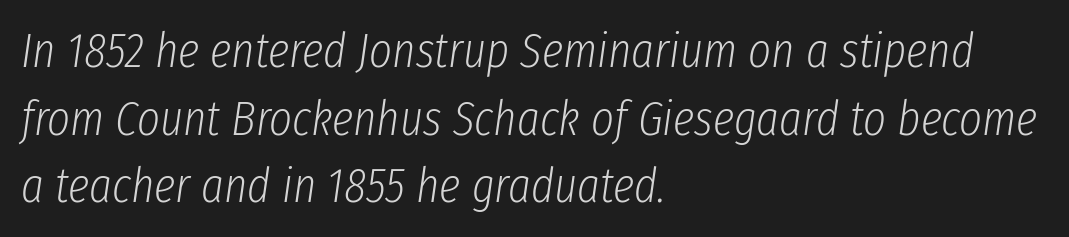
Q: Is the text bold? A: No.
Q: Is the text italic (slanted)? A: Yes, it leans right by about 8 degrees.
Q: Is the text underlined? A: No.
Q: How is the paragraph aligned? A: Left-aligned.
Q: Is the spacing between letters normal or unusually wide? A: Normal.
Q: Is the spacing between lines tight, normal or loose? A: Normal.
Q: Width (condensed, normal, or wide)? A: Condensed.
Q: Stroke contrast? A: Low.
Q: x-height? A: Medium.
Q: Monospaced? A: No.
